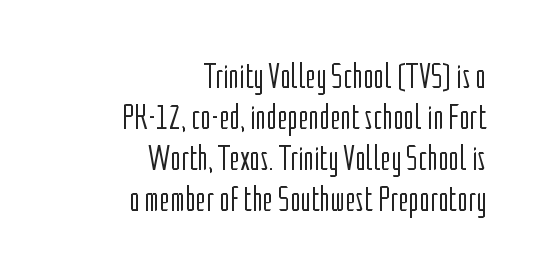
The image shows 36 px light, condensed sans-serif type, upright; set right-aligned, tight line spacing (1.14x), normal letter spacing, not underlined; low stroke contrast and a medium x-height.
